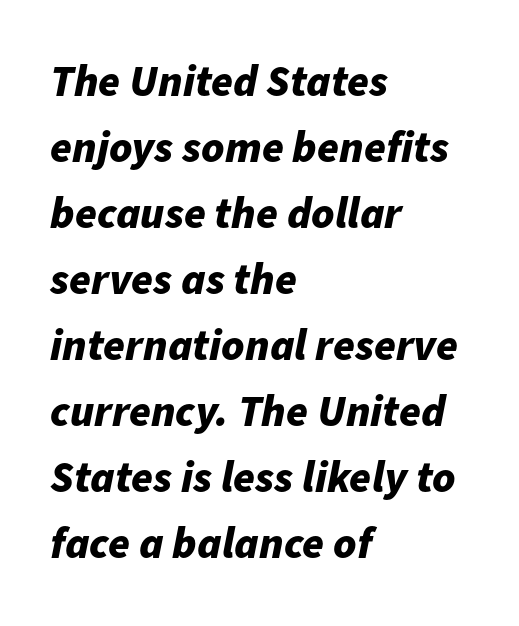
Q: Is the text bold? A: Yes.
Q: Is the text italic (slanted)? A: Yes, it leans right by about 11 degrees.
Q: Is the text underlined? A: No.
Q: How is the paragraph aligned? A: Left-aligned.
Q: Is the spacing between letters normal or unusually wide? A: Normal.
Q: Is the spacing between lines tight, normal or loose? A: Normal.
Q: Width (condensed, normal, or wide)? A: Normal.
Q: Stroke contrast? A: Low.
Q: x-height? A: Medium.
Q: Monospaced? A: No.
